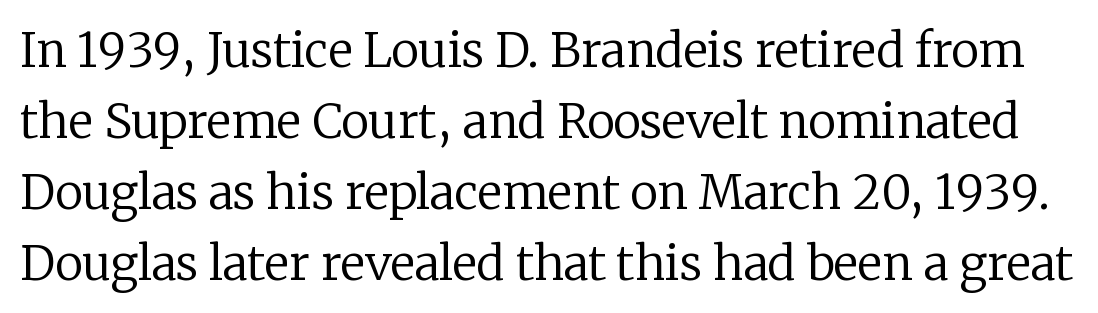
The image shows 47 px regular-weight serif type, upright; set normal line spacing (1.51x), normal letter spacing, not underlined; low stroke contrast and a medium x-height.
